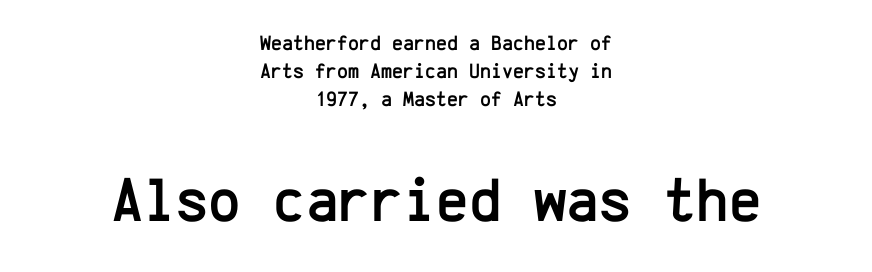
{"serif": "no", "italic": "no", "width": "normal", "stroke_contrast": "low", "x_height": "medium", "monospaced": "yes", "underline": "no", "align": "center", "line_spacing": "normal", "line_spacing_ratio": 1.34, "letter_spacing": "normal", "letter_spacing_em": 0.0, "larger_block": "second", "size_ratio": 2.95, "glyph_px": 62}
